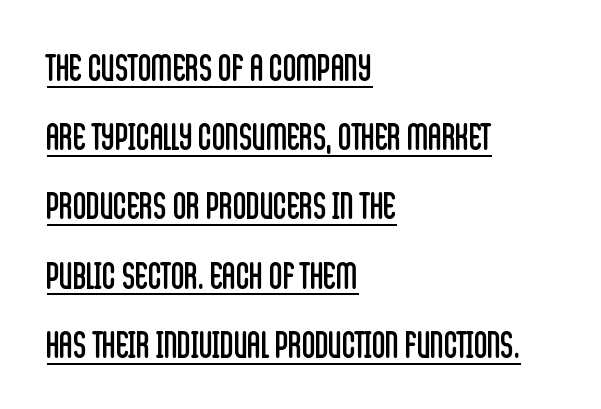
Q: Is the text bold? A: No.
Q: Is the text italic (slanted)? A: No, it is upright.
Q: Is the typeface a serif or a sans-serif typeface? A: Sans-serif.
Q: Is the text underlined? A: Yes.
Q: How is the paragraph aligned? A: Left-aligned.
Q: Is the spacing between letters normal or unusually wide? A: Normal.
Q: Width (condensed, normal, or wide)? A: Condensed.
Q: Stroke contrast? A: Low.
Q: x-height? A: Large.
Q: Monospaced? A: No.
